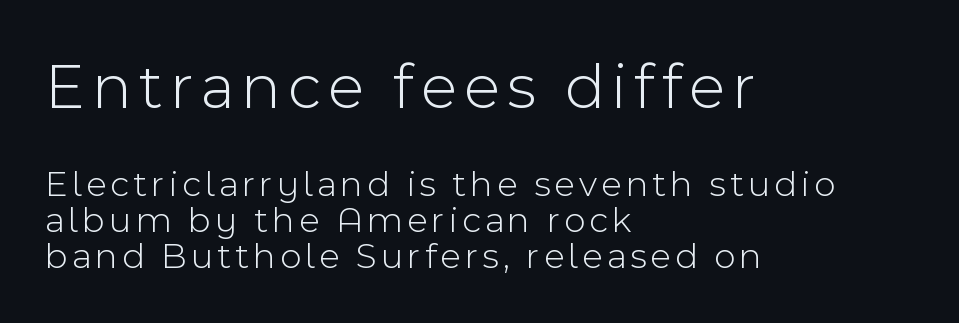
Varying glyph widths throughout — classic text-font behaviour. Ascenders rise straight up at ninety degrees. This block would grow much taller if given ordinary leading; it's compressed now. Which margin do the lines hug? The left one — the right edge is uneven. In terms of letterform style, serifs are entirely absent.
